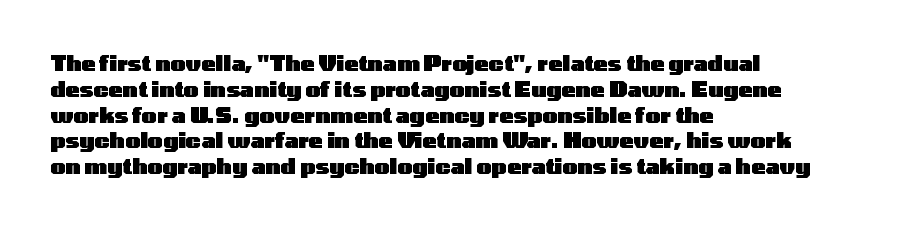
{"italic": "no", "bold": "yes", "underline": "no", "align": "left", "line_spacing_ratio": 1.23, "letter_spacing": "normal", "letter_spacing_em": 0.0, "glyph_px": 21}
